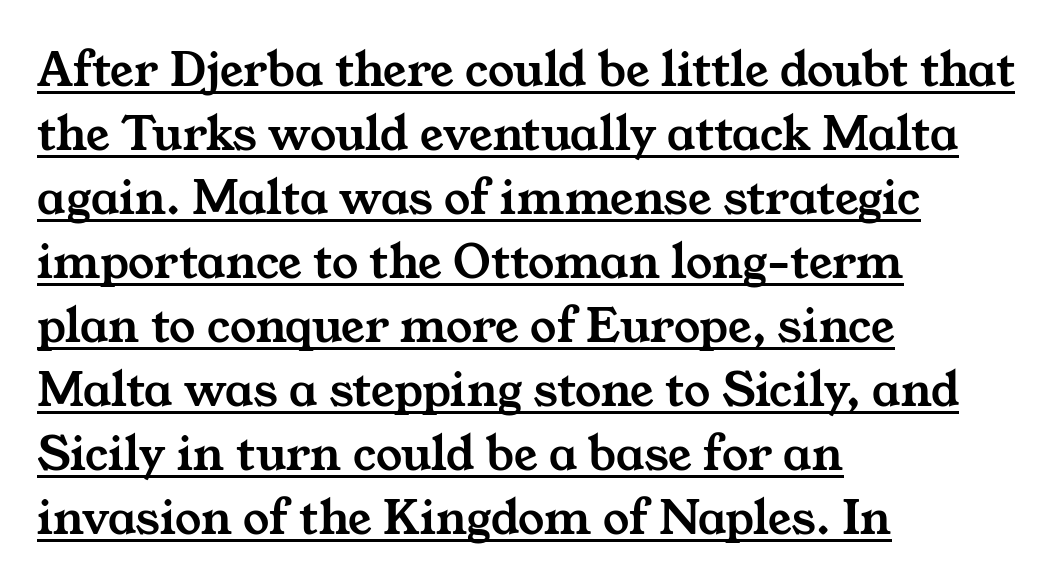
This sample has the flowing, uneven cadence of proportional lettering. The horizontal fit of the characters is conventional and even. Old-style or modern, the face here clearly has serifs. In designer terms, the underline attribute is active on this setting. Teacher's note: observe the even left margin — that is flush-left alignment.
